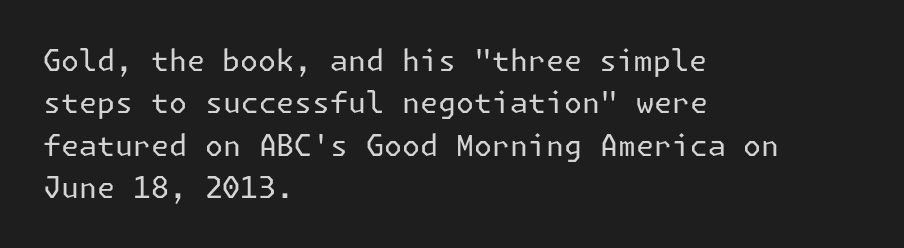
Q: Is the text bold? A: No.
Q: Is the text italic (slanted)? A: No, it is upright.
Q: Is the typeface a serif or a sans-serif typeface? A: Sans-serif.
Q: Is the text underlined? A: No.
Q: How is the paragraph aligned? A: Left-aligned.
Q: Is the spacing between letters normal or unusually wide? A: Normal.
Q: Is the spacing between lines tight, normal or loose? A: Normal.
Q: Width (condensed, normal, or wide)? A: Normal.
Q: Stroke contrast? A: Low.
Q: x-height? A: Medium.
